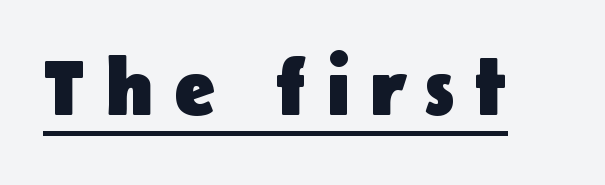
The image shows 79 px heavy sans-serif type, upright; set unusually wide letter spacing (+0.25 em), underlined; low stroke contrast and a medium x-height.
